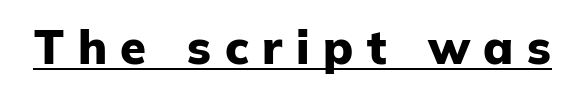
Q: Is the text bold? A: Yes.
Q: Is the text italic (slanted)? A: No, it is upright.
Q: Is the typeface a serif or a sans-serif typeface? A: Sans-serif.
Q: Is the text underlined? A: Yes.
Q: Is the spacing between letters normal or unusually wide? A: Unusually wide.
Q: Width (condensed, normal, or wide)? A: Normal.
Q: Stroke contrast? A: Low.
Q: x-height? A: Medium.
Q: Monospaced? A: No.
